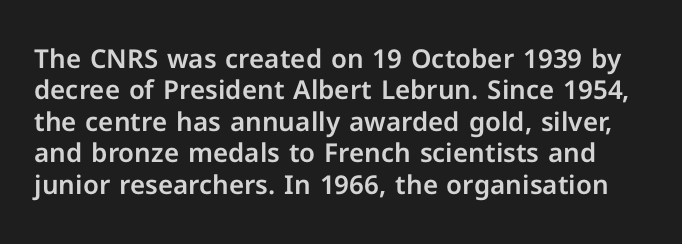
{"italic": "no", "underline": "no", "line_spacing_ratio": 1.21, "letter_spacing": "normal", "letter_spacing_em": 0.0, "glyph_px": 26}
